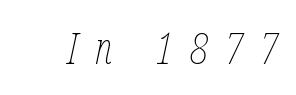
The passage shown leans; its letterforms are oblique. Look at the tracking — it's clearly loosened, letters drifting apart. Descender tails drop into unmarked territory. Each letter keeps its own natural width here, so spacing adapts to shape. Stroke mass is kept to a normal reading level or below.
